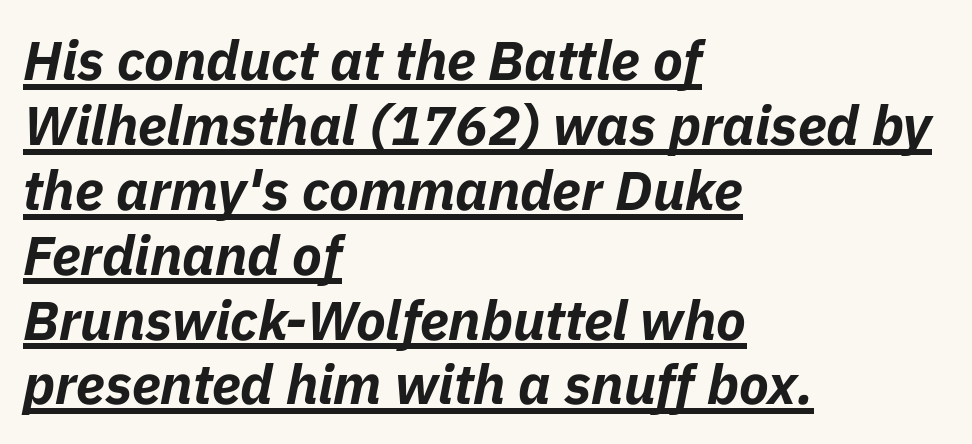
The image shows 55 px bold type, italic (leaning right); set left-aligned, line spacing 1.18x, normal letter spacing, underlined; low stroke contrast and a medium x-height.
